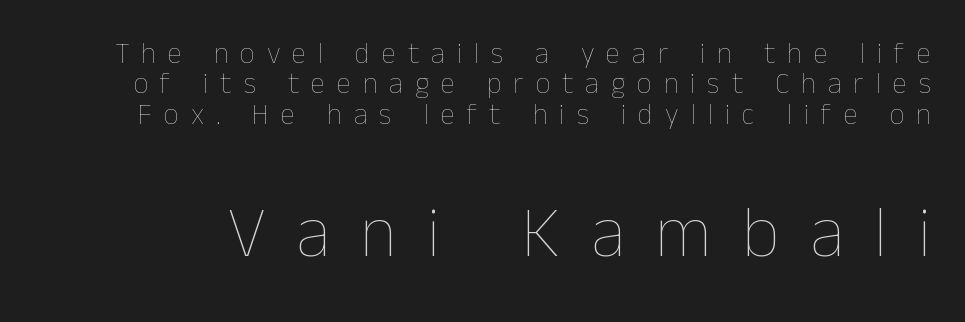
Honestly, the rows look squashed on top of each other. Scale increases going downward across the two blocks. Stems and bowls with no extra thickness — not bold. The type sits square on the baseline with zero lean.
